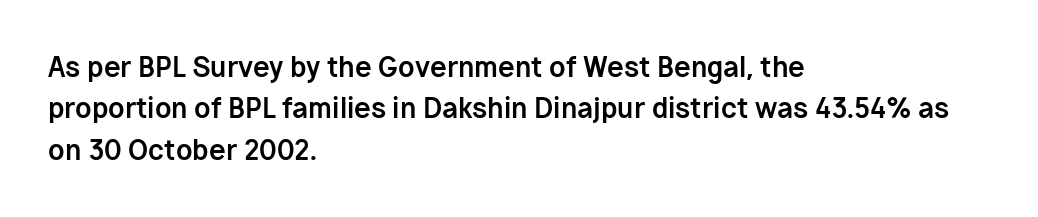
The image shows 27 px bold type, upright; set left-aligned, normal line spacing (1.53x), normal letter spacing, not underlined.
